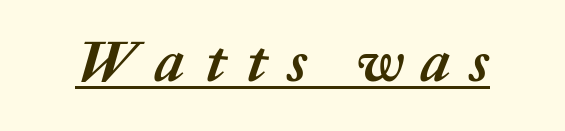
Note the varied advance widths — an 'i' is clearly narrower than an 'm'. The face used here is rendered with a markedly widened letterfit. Is there an underline? Yes — a line sits under the letters. These words are printed bold, with thick strokes throughout. The glyphs look as if they've been sheared to an angle.
